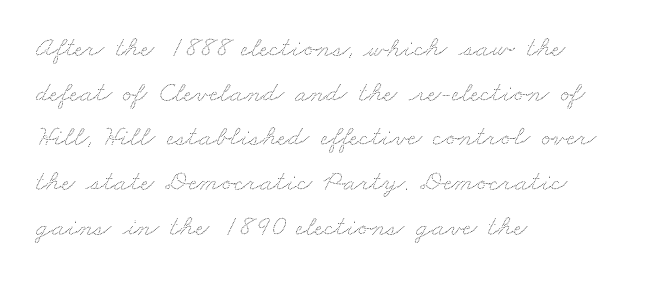
If you drew a ruler down the left edge, every line would touch it. Varying glyph widths throughout — classic text-font behaviour. Spacing between characters is what you'd get straight out of the box. Compared with typical paragraphs, the rows here are spaced about the same.
